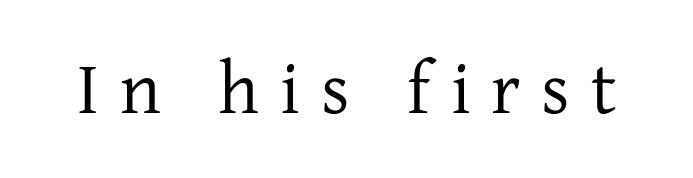
Q: Is the text bold? A: No.
Q: Is the text italic (slanted)? A: No, it is upright.
Q: Is the typeface a serif or a sans-serif typeface? A: Serif.
Q: Is the text underlined? A: No.
Q: Is the spacing between letters normal or unusually wide? A: Unusually wide.
Q: Width (condensed, normal, or wide)? A: Normal.
Q: Stroke contrast? A: Low.
Q: x-height? A: Medium.
Q: Monospaced? A: No.
